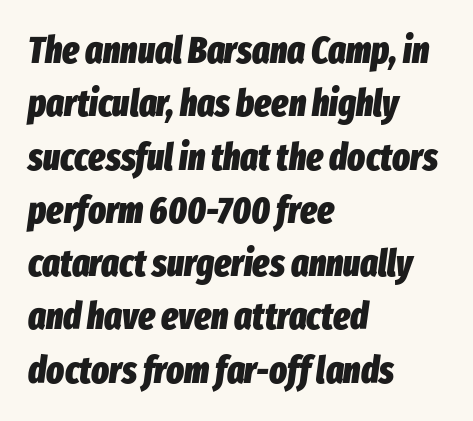
The letters are slanted; this is an italic face. Observe the ordinary spacing: letters are neighbours, not strangers. Rule under the text: the space is simply empty. Compared with typical paragraphs, the rows here are spaced about the same.
